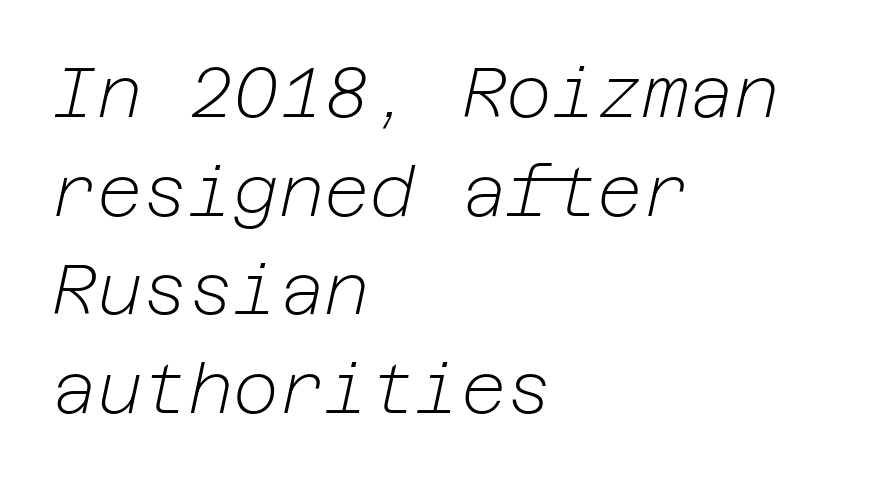
{"italic": "yes", "lean": "right", "slant_degrees": 12, "bold": "no", "weight": "light", "width": "normal", "stroke_contrast": "low", "x_height": "medium", "underline": "no", "align": "left", "line_spacing": "normal", "line_spacing_ratio": 1.41, "letter_spacing": "normal", "letter_spacing_em": 0.0, "glyph_px": 70}
